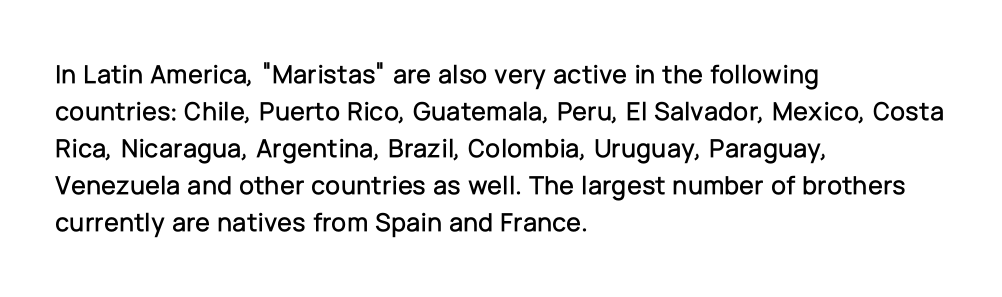
A typesetter would call this zero additional tracking. Notice how descenders clear the ascenders below comfortably — that's standard leading. Ordinary non-slanted type is in use. Letters rest on an invisible, unmarked baseline.
